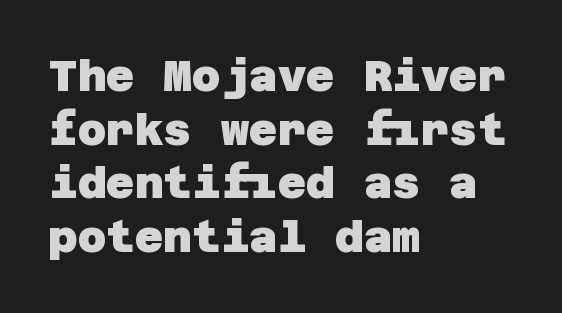
Q: Is the text bold? A: Yes.
Q: Is the typeface a serif or a sans-serif typeface? A: Sans-serif.
Q: Is the text underlined? A: No.
Q: How is the paragraph aligned? A: Left-aligned.
Q: Is the spacing between letters normal or unusually wide? A: Normal.
Q: Width (condensed, normal, or wide)? A: Normal.
Q: Stroke contrast? A: Low.
Q: x-height? A: Large.
